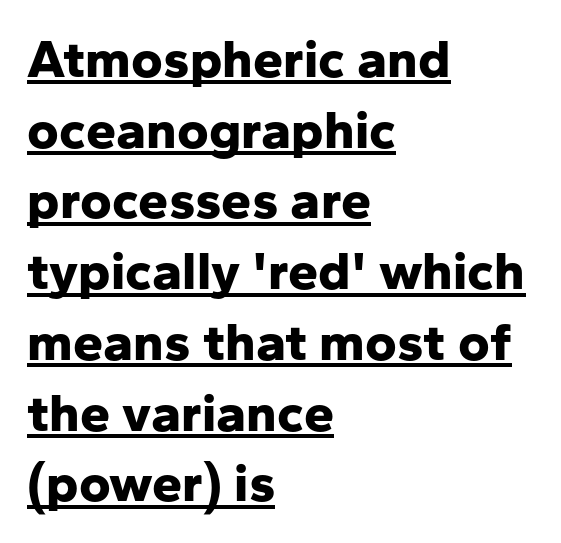
{"serif": "no", "italic": "no", "bold": "yes", "weight": "bold", "width": "normal", "stroke_contrast": "low", "x_height": "medium", "monospaced": "no", "underline": "yes", "align": "left", "line_spacing": "normal", "line_spacing_ratio": 1.31, "letter_spacing": "normal", "letter_spacing_em": 0.0, "glyph_px": 54}
